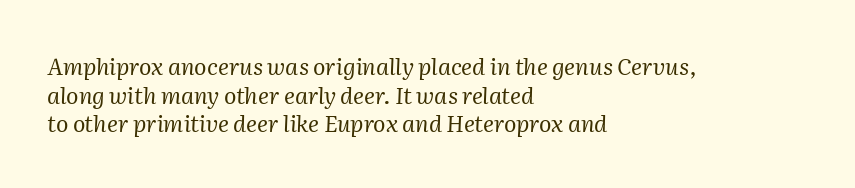
Weight: regular or lighter. Just letters on the line, the space beneath them empty. The space between consecutive lines is moderate. Slanted lettering throughout. Compared with typical body copy, the letter spacing here is the same.
